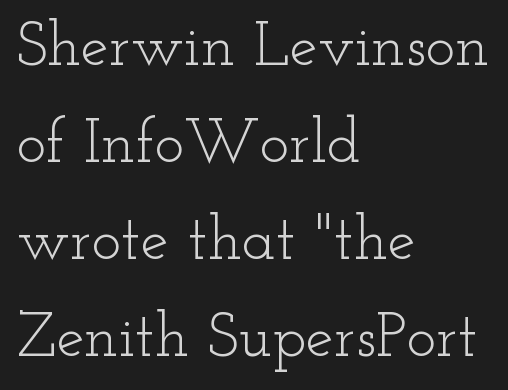
The image shows 63 px light, wide serif type, upright; set left-aligned, normal line spacing (1.54x), normal letter spacing, not underlined; low stroke contrast and a small x-height.
